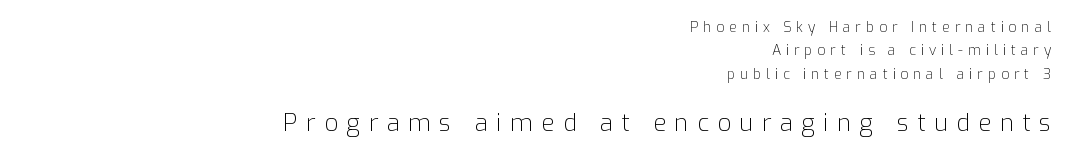
Leading matches the norm, producing a regular column. A quiet, ordinary-to-light weight characterises the typeface. Honestly, the letter spacing is so wide it's the main thing you notice. The letters stand straight up with perfectly vertical stems. Whoever set this made the second block the dominant, larger element.
